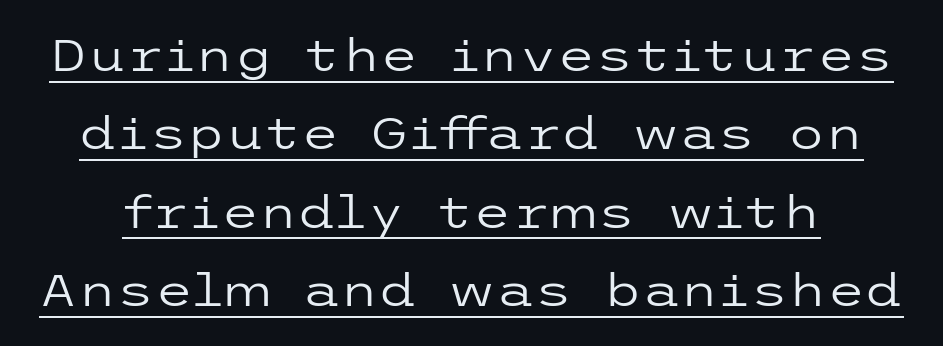
The image shows 44 px regular-weight, wide sans-serif type, upright; set line spacing 1.78x, normal letter spacing, underlined; low stroke contrast and a medium x-height.
